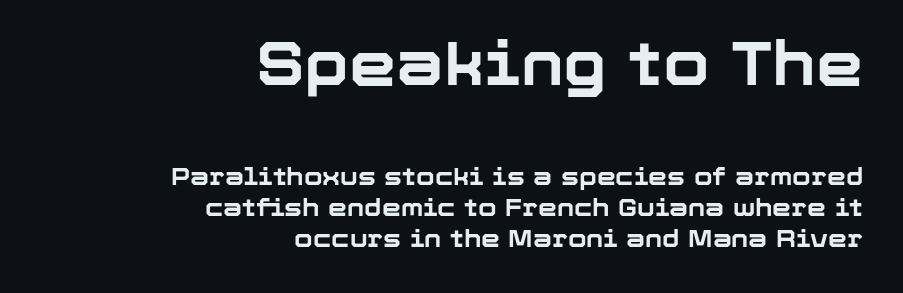
Q: Is the text bold? A: Yes.
Q: Is the text italic (slanted)? A: No, it is upright.
Q: Is the typeface a serif or a sans-serif typeface? A: Sans-serif.
Q: Is the text underlined? A: No.
Q: How is the paragraph aligned? A: Right-aligned.
Q: Is the spacing between letters normal or unusually wide? A: Normal.
Q: Is the spacing between lines tight, normal or loose? A: Normal.
Q: Which block of text is set in a larger size, the first (top) or the second (bottom)? A: The first (top) one.
Q: Width (condensed, normal, or wide)? A: Normal.
Q: Stroke contrast? A: Low.
Q: x-height? A: Medium.
Q: Monospaced? A: No.
